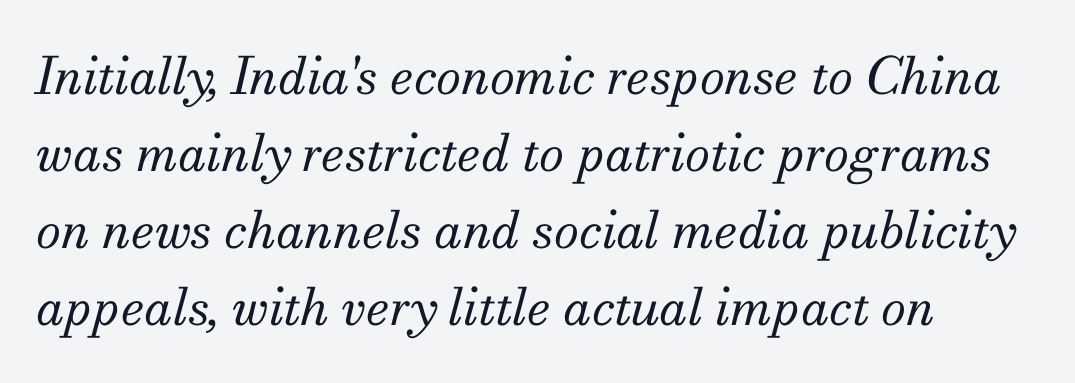
The image shows 51 px regular-weight serif type, italic (leaning right); set left-aligned, normal line spacing (1.51x), normal letter spacing, not underlined; medium stroke contrast and a small x-height.
